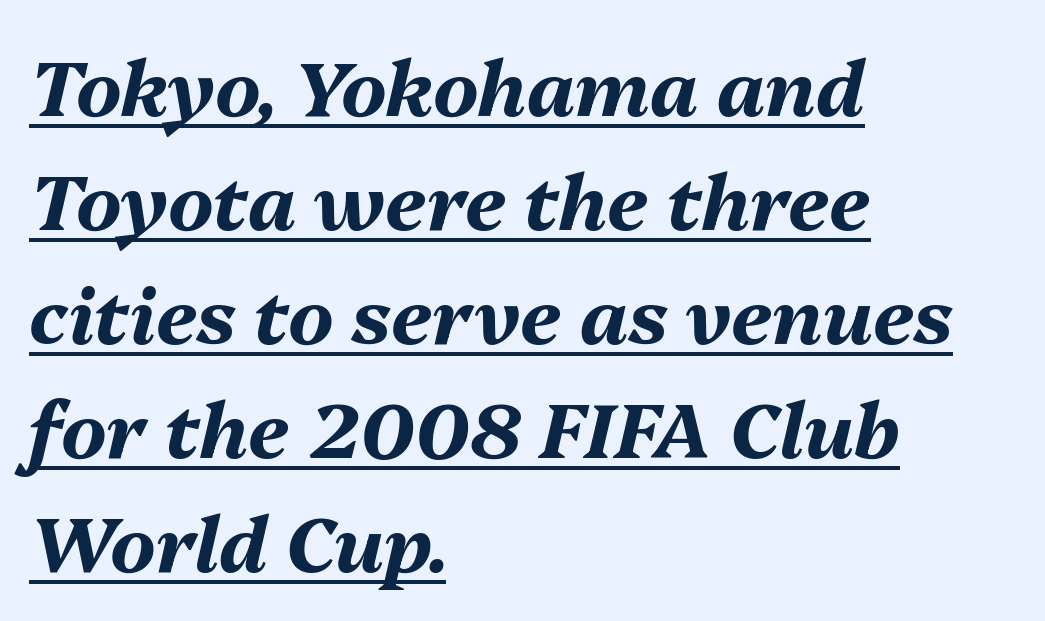
{"italic": "yes", "lean": "right", "slant_degrees": 13, "bold": "yes", "weight": "bold", "width": "normal", "stroke_contrast": "medium", "x_height": "medium", "monospaced": "no", "underline": "yes", "align": "left", "line_spacing": "normal", "line_spacing_ratio": 1.48, "letter_spacing": "normal", "letter_spacing_em": 0.0, "glyph_px": 77}
